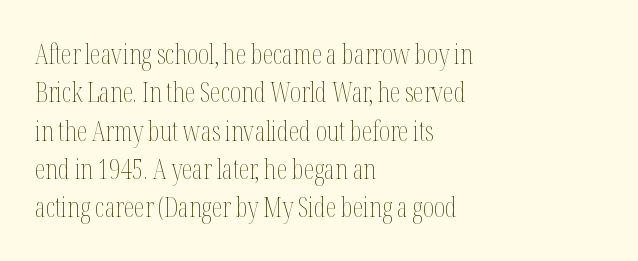
{"italic": "no", "bold": "no", "underline": "no", "align": "left", "line_spacing": "normal", "line_spacing_ratio": 1.42, "letter_spacing": "normal", "letter_spacing_em": 0.0, "glyph_px": 27}
